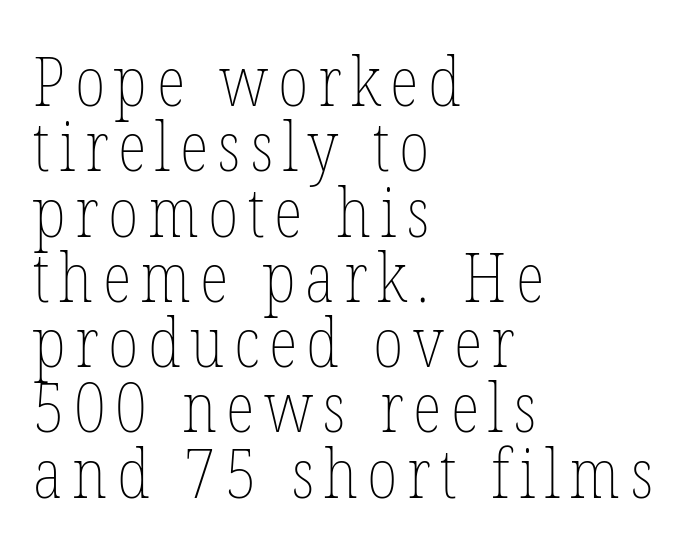
Proportional: the letters do not fall into vertical columns. Decoration check: the copy has no underline. The lines are quadded left. The space between consecutive lines is stingy. Quick note: not italic, upright. The cut favours lightness, reaching ordinary text weight at its darkest.
